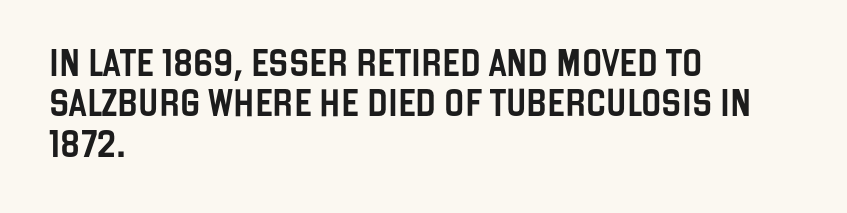
No italicization has been applied; the sample stays upright. This block has exactly the height ordinary leading produces. Students, note that the glyphs here touch the page at normal intervals. Typeset ragged right — the left edge is the straight one.
